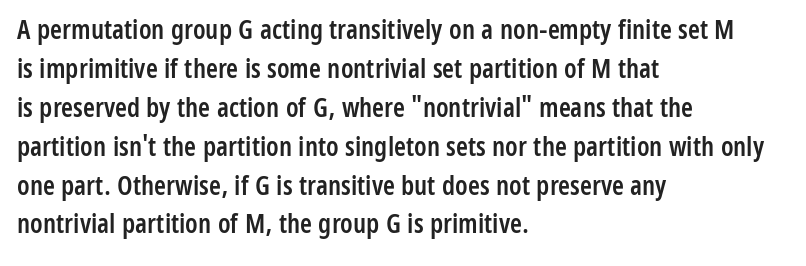
The image shows 27 px text type, upright; set left-aligned, normal line spacing (1.44x), normal letter spacing, not underlined.
